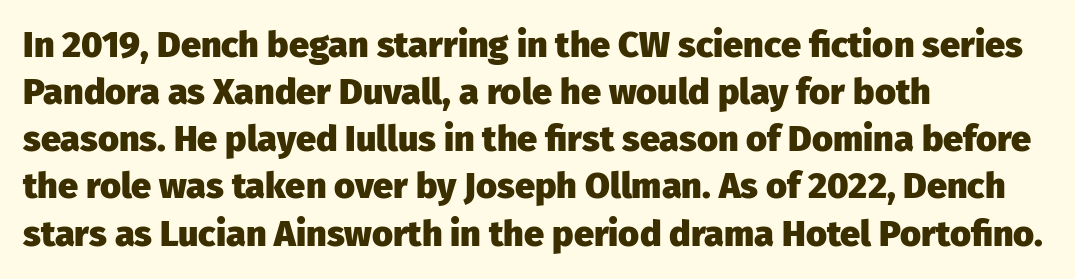
Q: Is the text bold? A: Yes.
Q: Is the text italic (slanted)? A: No, it is upright.
Q: Is the typeface a serif or a sans-serif typeface? A: Sans-serif.
Q: Is the text underlined? A: No.
Q: How is the paragraph aligned? A: Left-aligned.
Q: Is the spacing between letters normal or unusually wide? A: Normal.
Q: Is the spacing between lines tight, normal or loose? A: Normal.
Q: Width (condensed, normal, or wide)? A: Normal.
Q: Stroke contrast? A: Low.
Q: x-height? A: Medium.
Q: Monospaced? A: No.
